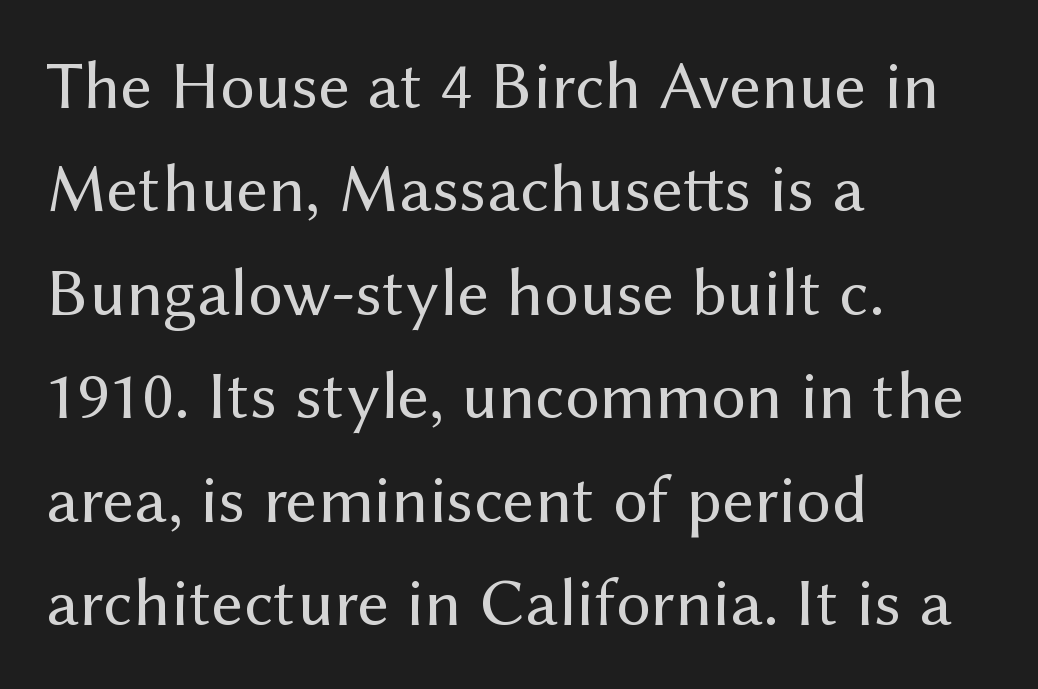
The image shows 69 px regular-weight sans-serif type, upright; set left-aligned, normal line spacing (1.5x), normal letter spacing, not underlined; medium stroke contrast and a medium x-height.
